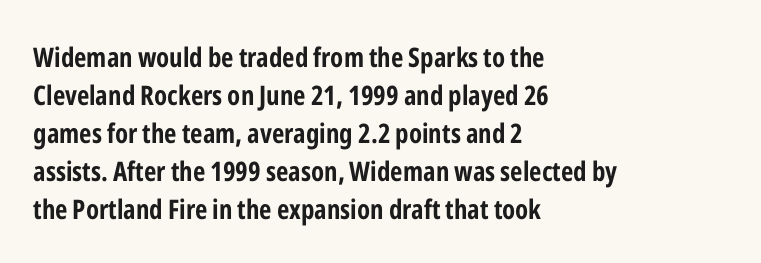
{"italic": "no", "bold": "yes", "underline": "no", "align": "left", "line_spacing": "normal", "line_spacing_ratio": 1.41, "letter_spacing": "normal", "letter_spacing_em": 0.0, "glyph_px": 27}
